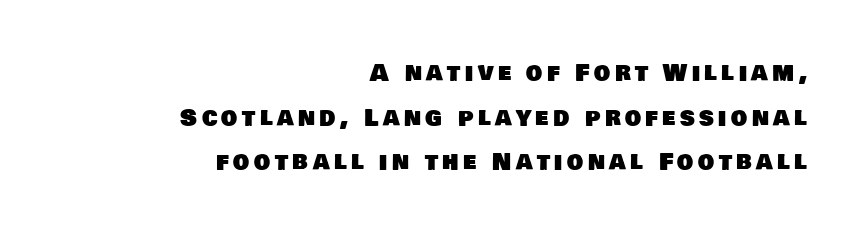
{"underline": "no", "align": "right", "line_spacing": "loose", "line_spacing_ratio": 1.94, "glyph_px": 23}
